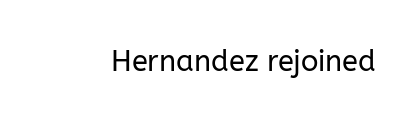
{"serif": "no", "italic": "no", "bold": "no", "weight": "regular", "width": "normal", "stroke_contrast": "low", "x_height": "medium", "monospaced": "no", "underline": "no", "letter_spacing": "normal", "letter_spacing_em": 0.0, "glyph_px": 29}
